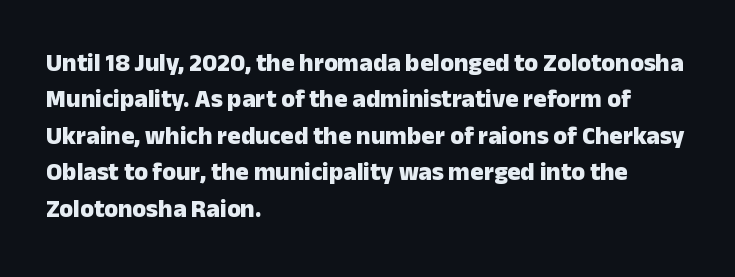
Q: Is the text bold? A: Yes.
Q: Is the text italic (slanted)? A: No, it is upright.
Q: Is the text underlined? A: No.
Q: How is the paragraph aligned? A: Left-aligned.
Q: Is the spacing between letters normal or unusually wide? A: Normal.
Q: Is the spacing between lines tight, normal or loose? A: Normal.
